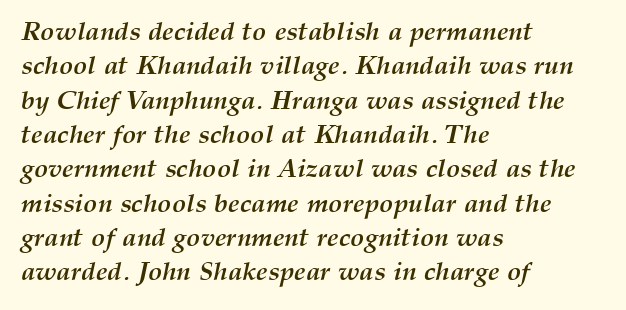
{"italic": "yes", "lean": "right", "slant_degrees": 12, "bold": "yes", "underline": "no", "align": "left", "line_spacing": "normal", "line_spacing_ratio": 1.32, "letter_spacing": "normal", "letter_spacing_em": 0.0, "glyph_px": 26}
